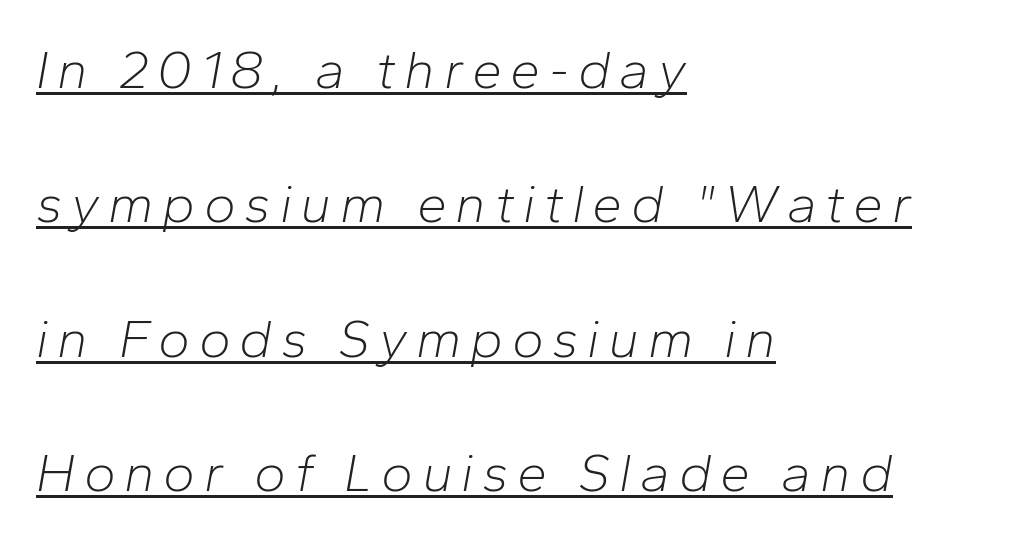
The image shows 54 px light type, italic (leaning right); set left-aligned, loose line spacing (2.49x), underlined; low stroke contrast and a medium x-height.
